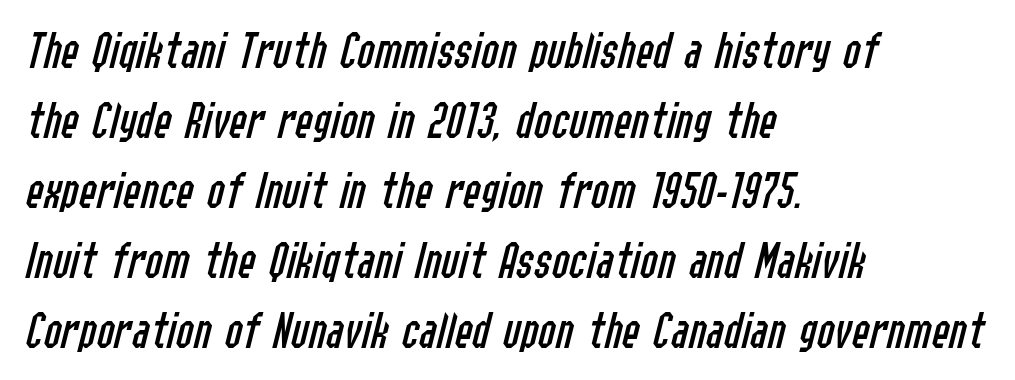
Q: Is the text bold? A: No.
Q: Is the text italic (slanted)? A: Yes, it leans right by about 14 degrees.
Q: Is the text underlined? A: No.
Q: How is the paragraph aligned? A: Left-aligned.
Q: Is the spacing between letters normal or unusually wide? A: Normal.
Q: Is the spacing between lines tight, normal or loose? A: Normal.
Q: Width (condensed, normal, or wide)? A: Condensed.
Q: Stroke contrast? A: Low.
Q: x-height? A: Medium.
Q: Monospaced? A: No.
